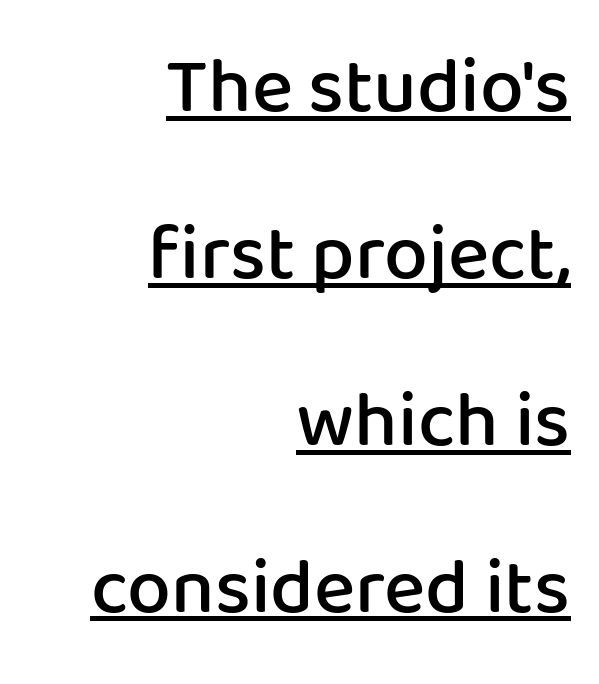
{"serif": "no", "italic": "no", "bold": "semi", "weight": "semibold", "width": "normal", "stroke_contrast": "low", "x_height": "medium", "monospaced": "no", "underline": "yes", "align": "right", "line_spacing": "loose", "line_spacing_ratio": 2.14, "letter_spacing": "normal", "letter_spacing_em": 0.0, "glyph_px": 78}
